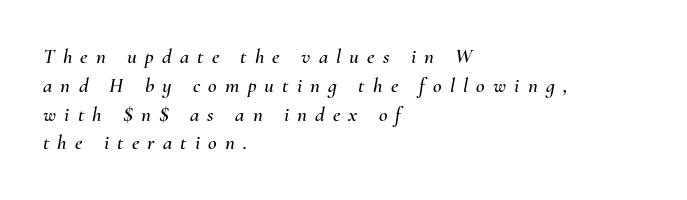
Q: Is the text italic (slanted)? A: Yes, it leans right by about 10 degrees.
Q: Is the text underlined? A: No.
Q: How is the paragraph aligned? A: Left-aligned.
Q: Is the spacing between letters normal or unusually wide? A: Unusually wide.
Q: Is the spacing between lines tight, normal or loose? A: Normal.
